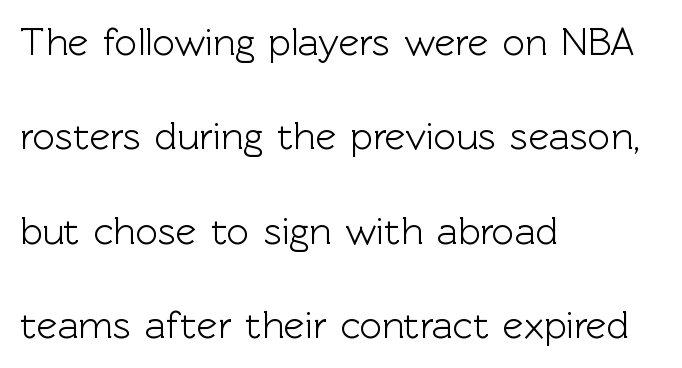
Varying glyph widths throughout — classic text-font behaviour. This is roman type, the default non-slanted kind. This rendering features lettering with no underline. The paragraph shown leans on its left margin.
